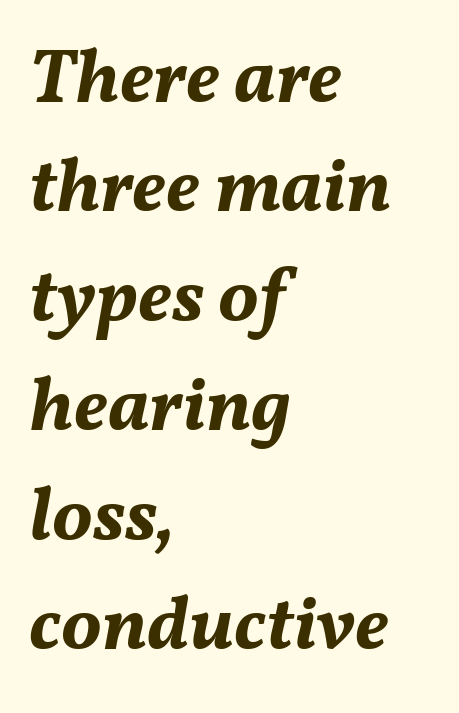
Q: Is the text bold? A: Yes.
Q: Is the text italic (slanted)? A: Yes, it leans right by about 11 degrees.
Q: Is the text underlined? A: No.
Q: How is the paragraph aligned? A: Left-aligned.
Q: Is the spacing between letters normal or unusually wide? A: Normal.
Q: Is the spacing between lines tight, normal or loose? A: Normal.
Q: Width (condensed, normal, or wide)? A: Normal.
Q: Stroke contrast? A: Medium.
Q: x-height? A: Medium.
Q: Monospaced? A: No.
